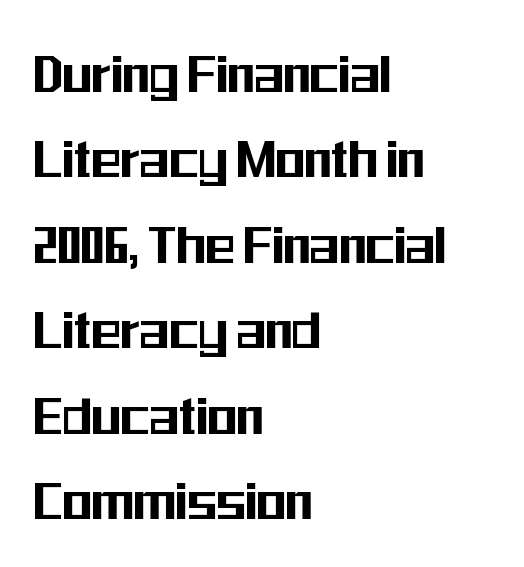
Q: Is the text italic (slanted)? A: No, it is upright.
Q: Is the typeface a serif or a sans-serif typeface? A: Sans-serif.
Q: Is the text underlined? A: No.
Q: How is the paragraph aligned? A: Left-aligned.
Q: Is the spacing between letters normal or unusually wide? A: Normal.
Q: Is the spacing between lines tight, normal or loose? A: Normal.
Q: Width (condensed, normal, or wide)? A: Condensed.
Q: Stroke contrast? A: Medium.
Q: x-height? A: Medium.
Q: Monospaced? A: No.
